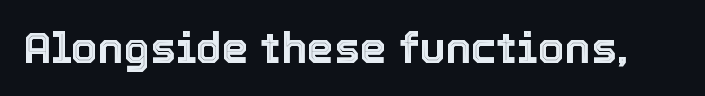
{"italic": "no", "width": "normal", "x_height": "medium", "monospaced": "no", "underline": "no", "letter_spacing": "normal", "letter_spacing_em": 0.0, "glyph_px": 43}
